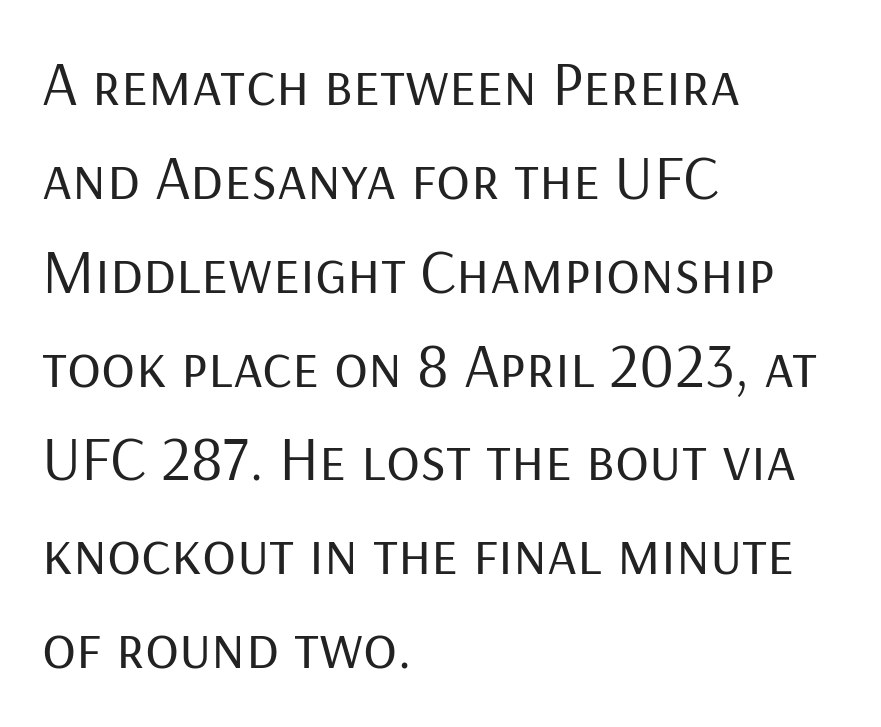
{"serif": "no", "italic": "no", "bold": "no", "weight": "regular", "width": "normal", "stroke_contrast": "low", "x_height": "medium", "monospaced": "no", "underline": "no", "align": "left", "line_spacing": "normal", "line_spacing_ratio": 1.49, "letter_spacing": "normal", "letter_spacing_em": 0.0, "glyph_px": 63}
